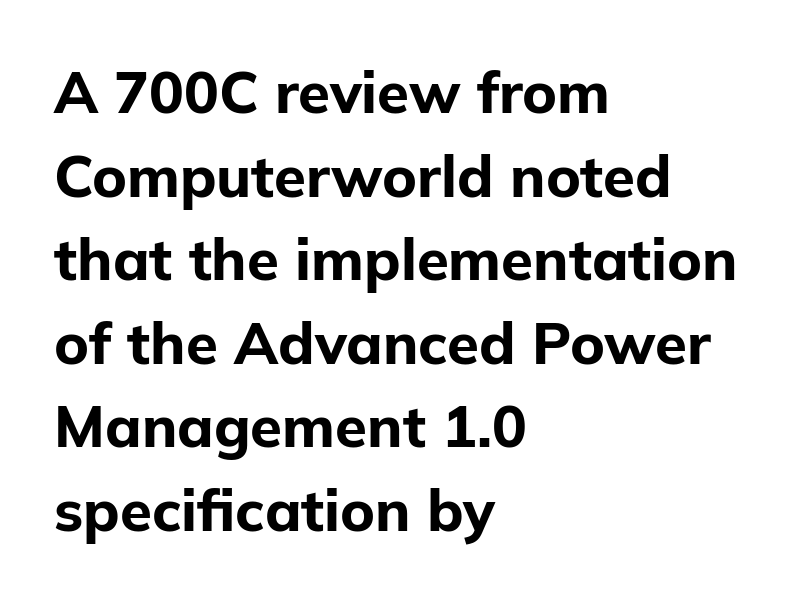
Q: Is the text bold? A: Yes.
Q: Is the text italic (slanted)? A: No, it is upright.
Q: Is the typeface a serif or a sans-serif typeface? A: Sans-serif.
Q: Is the text underlined? A: No.
Q: How is the paragraph aligned? A: Left-aligned.
Q: Is the spacing between letters normal or unusually wide? A: Normal.
Q: Is the spacing between lines tight, normal or loose? A: Normal.
Q: Width (condensed, normal, or wide)? A: Normal.
Q: Stroke contrast? A: Low.
Q: x-height? A: Medium.
Q: Monospaced? A: No.
